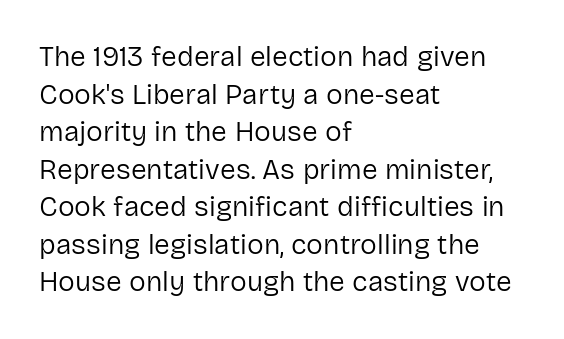
{"serif": "no", "italic": "no", "bold": "no", "weight": "regular", "width": "normal", "stroke_contrast": "low", "x_height": "medium", "monospaced": "no", "underline": "no", "align": "left", "line_spacing": "normal", "line_spacing_ratio": 1.34, "letter_spacing": "normal", "letter_spacing_em": 0.0, "glyph_px": 28}
